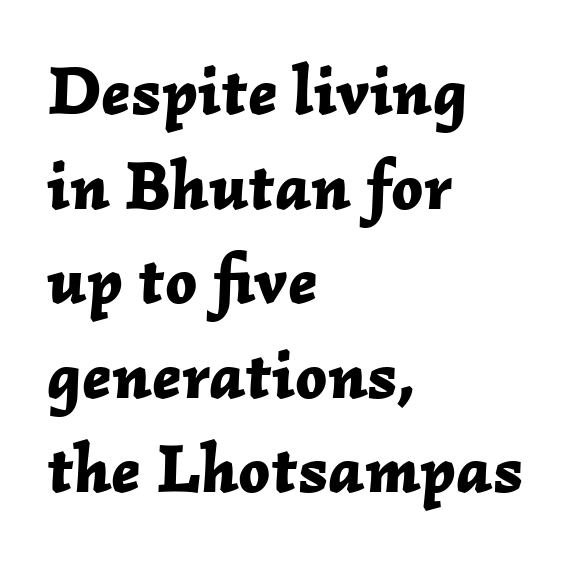
The image shows 69 px bold type, italic (leaning right); set left-aligned, normal line spacing (1.37x), normal letter spacing, not underlined; low stroke contrast and a medium x-height.
